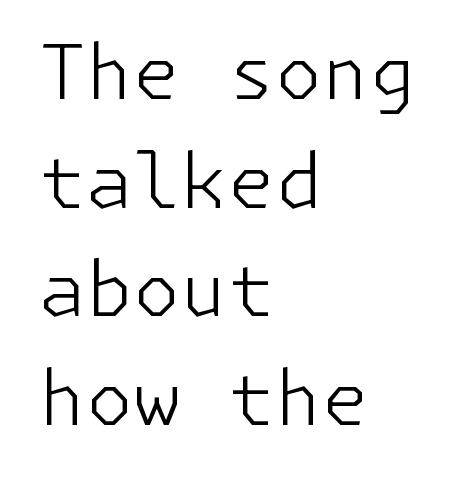
Is there any slant? The stems are plumb. The passage is arranged the way most books set body copy — flush left. No word sits above an underline. In terms of leading, this rendering sits right in the middle. Note: no serifs on the glyphs. Nothing heavy about these letters — not bold at all.
